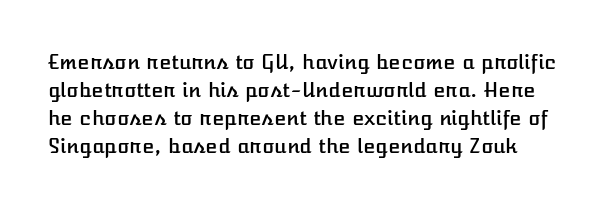
{"italic": "no", "underline": "no", "line_spacing": "normal", "line_spacing_ratio": 1.4, "letter_spacing": "normal", "letter_spacing_em": 0.0, "glyph_px": 20}
